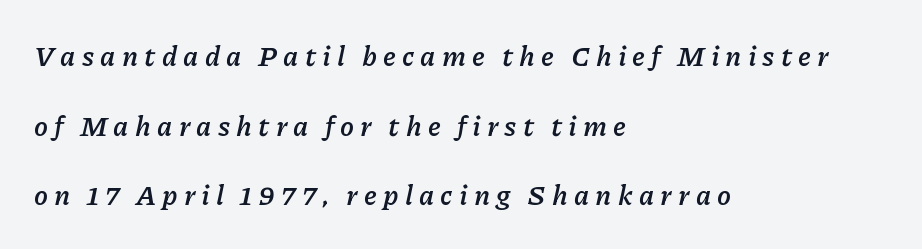
Q: Is the text bold? A: Yes.
Q: Is the text italic (slanted)? A: Yes, it leans right by about 11 degrees.
Q: Is the text underlined? A: No.
Q: How is the paragraph aligned? A: Left-aligned.
Q: Is the spacing between letters normal or unusually wide? A: Unusually wide.
Q: Is the spacing between lines tight, normal or loose? A: Loose.
Q: Width (condensed, normal, or wide)? A: Normal.
Q: Stroke contrast? A: Low.
Q: x-height? A: Medium.
Q: Monospaced? A: No.
